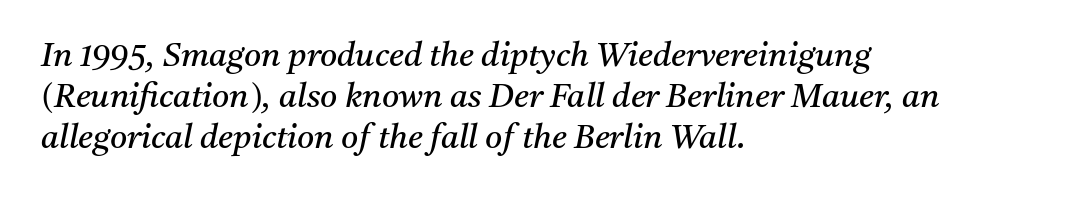
Slant detected: the letters are inclined. Caption: multi-line text, flush left, ragged right. The type family on display is of the serif kind. A typesetter would call this proportional, since set widths differ per character. The face used here is rendered with its standard letterfit. A clean baseline with only descenders dipping below it.
